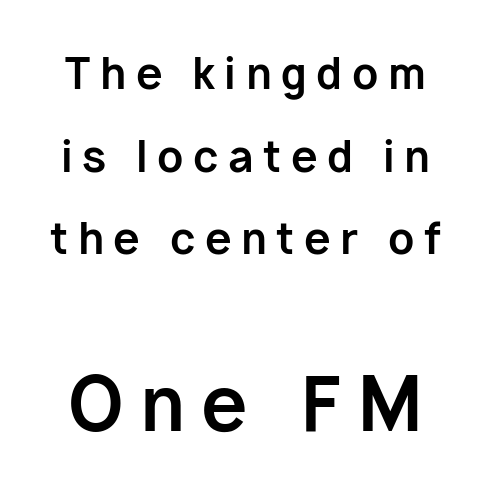
Q: Is the text bold? A: Yes.
Q: Is the text italic (slanted)? A: No, it is upright.
Q: Is the typeface a serif or a sans-serif typeface? A: Sans-serif.
Q: Is the text underlined? A: No.
Q: Is the spacing between letters normal or unusually wide? A: Unusually wide.
Q: Is the spacing between lines tight, normal or loose? A: Loose.
Q: Which block of text is set in a larger size, the first (top) or the second (bottom)? A: The second (bottom) one.
Q: Width (condensed, normal, or wide)? A: Normal.
Q: Stroke contrast? A: Low.
Q: x-height? A: Medium.
Q: Monospaced? A: No.
